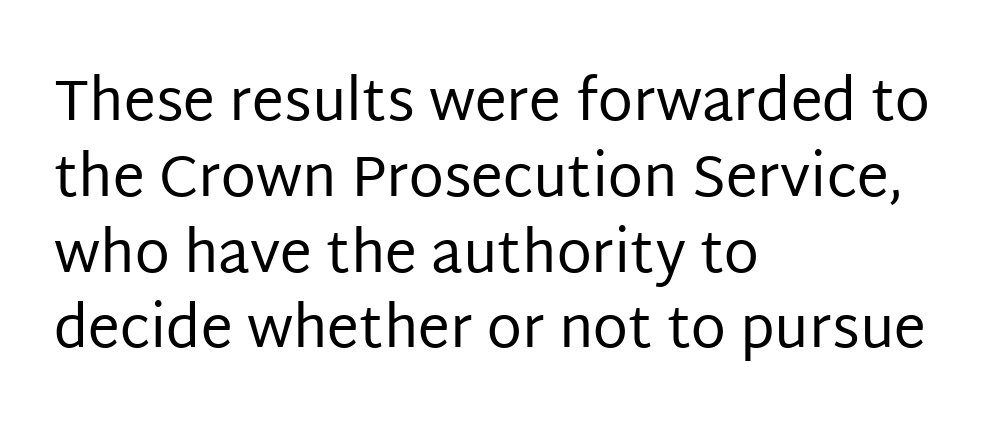
Line starts are locked; line ends wander. The letters advance in unequal steps, a hallmark of proportional type. Nobody drew a line under any word here. Horizontal bands of white between lines are of average thickness. In terms of letterspacing, this is plain default setting. The font is comparable to plain body text, perhaps lighter.
